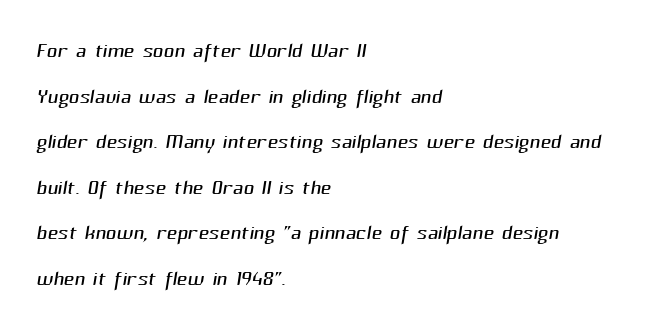
The image shows 29 px light sans-serif type; set left-aligned, normal line spacing (1.57x), normal letter spacing, not underlined; medium stroke contrast and a medium x-height.
